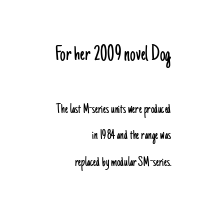
Q: Is the text bold? A: No.
Q: Is the text italic (slanted)? A: No, it is upright.
Q: Is the text underlined? A: No.
Q: How is the paragraph aligned? A: Right-aligned.
Q: Is the spacing between letters normal or unusually wide? A: Normal.
Q: Which block of text is set in a larger size, the first (top) or the second (bottom)? A: The first (top) one.
